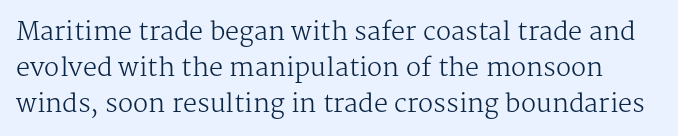
Q: Is the text bold? A: No.
Q: Is the text italic (slanted)? A: No, it is upright.
Q: Is the text underlined? A: No.
Q: Is the spacing between letters normal or unusually wide? A: Normal.
Q: Is the spacing between lines tight, normal or loose? A: Normal.
